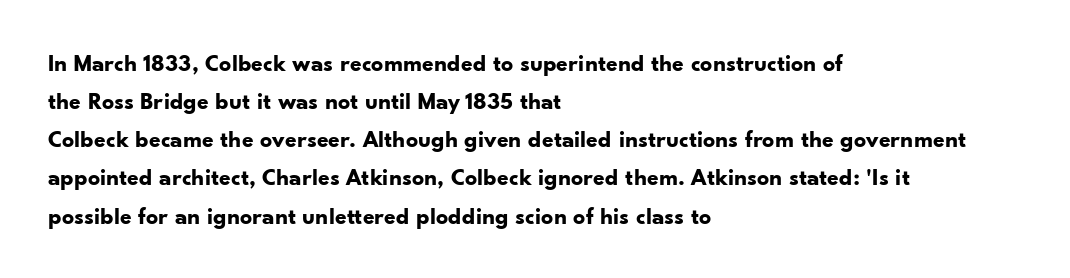
The image shows 24 px bold type, upright; set left-aligned, normal line spacing (1.59x), normal letter spacing, not underlined.
